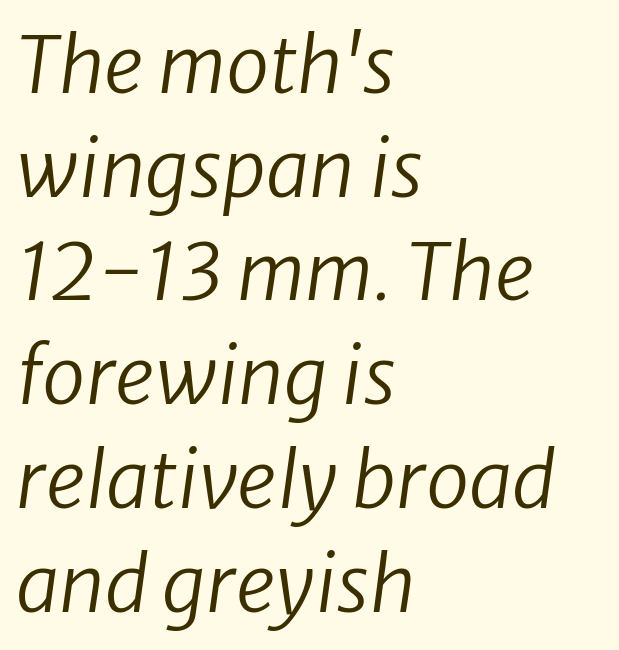
Descenders hang freely into open space. Looks like regular typesetting: each glyph gets only the width it needs. Characters are canted at an angle relative to the baseline's perpendicular. The passage shown has conventional tracking throughout.
